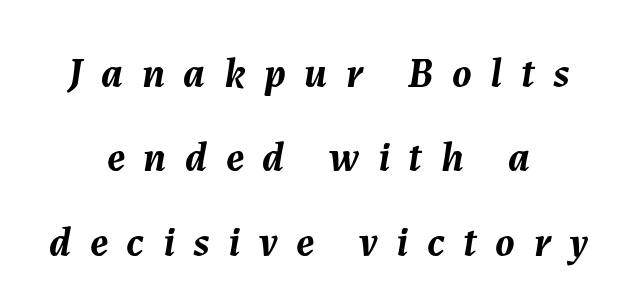
The image shows 42 px semibold type, italic (leaning right); set centered, loose line spacing (2.01x), unusually wide letter spacing (+0.44 em), not underlined; medium stroke contrast and a medium x-height.
